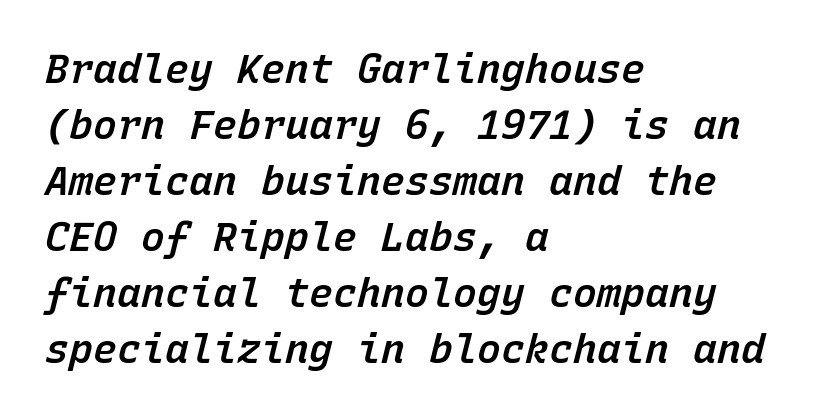
{"italic": "yes", "lean": "right", "slant_degrees": 15, "bold": "semi", "weight": "semibold", "width": "normal", "stroke_contrast": "low", "x_height": "medium", "monospaced": "yes", "underline": "no", "align": "left", "line_spacing": "normal", "line_spacing_ratio": 1.4, "letter_spacing": "normal", "letter_spacing_em": 0.0, "glyph_px": 40}
